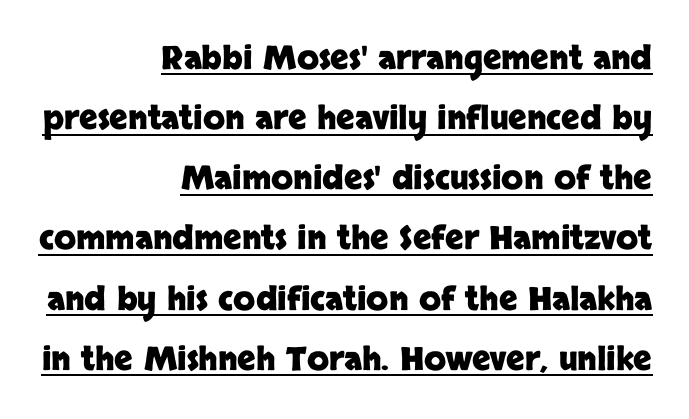
Q: Is the text bold? A: Yes.
Q: Is the text italic (slanted)? A: No, it is upright.
Q: Is the typeface a serif or a sans-serif typeface? A: Sans-serif.
Q: Is the text underlined? A: Yes.
Q: How is the paragraph aligned? A: Right-aligned.
Q: Is the spacing between letters normal or unusually wide? A: Normal.
Q: Width (condensed, normal, or wide)? A: Normal.
Q: Stroke contrast? A: Low.
Q: x-height? A: Large.
Q: Monospaced? A: No.
